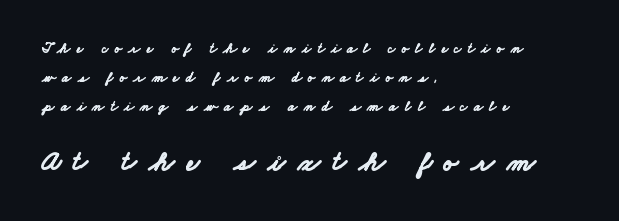
The image shows 27 px bold type; set left-aligned, loose line spacing (2.08x), unusually wide letter spacing (+0.45 em), not underlined; the second (bottom) block is 1.93x larger.
